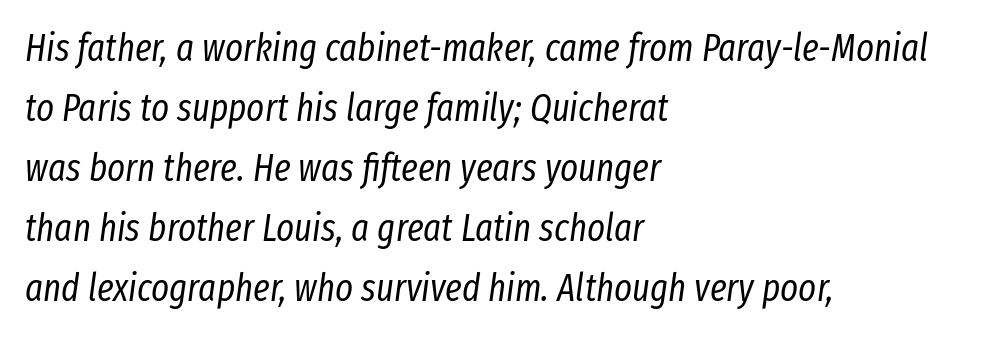
Q: Is the text bold? A: No.
Q: Is the text italic (slanted)? A: Yes, it leans right by about 8 degrees.
Q: Is the text underlined? A: No.
Q: How is the paragraph aligned? A: Left-aligned.
Q: Is the spacing between letters normal or unusually wide? A: Normal.
Q: Is the spacing between lines tight, normal or loose? A: Normal.
Q: Width (condensed, normal, or wide)? A: Condensed.
Q: Stroke contrast? A: Low.
Q: x-height? A: Medium.
Q: Monospaced? A: No.
